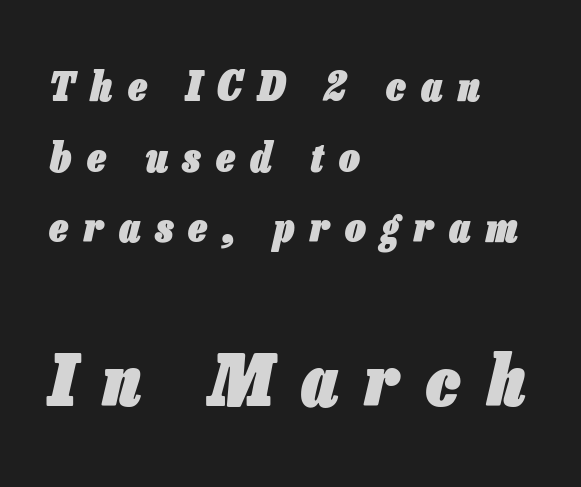
Plenty of ink on the page — the face is bold. Whoever set this made the second block the dominant, larger element. Words float on clear page, feet unadorned. The glyphs look as if they've been sheared to an angle. Caption: expanded tracking, letters set apart. Spacing verdict: proportional, widths tailored to each character.
